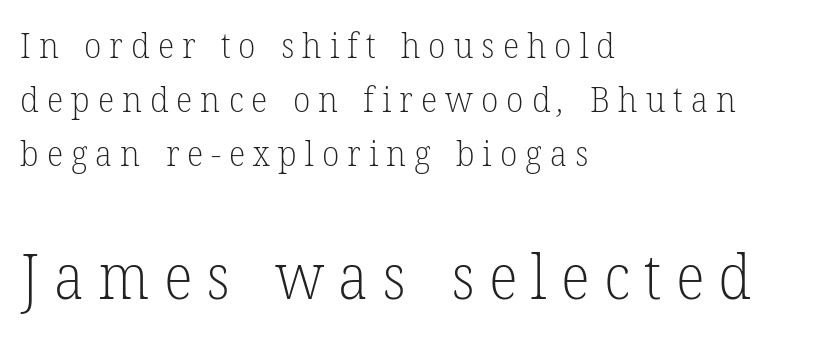
The image shows 62 px light serif type; set left-aligned, normal line spacing (1.55x), unusually wide letter spacing (+0.23 em), not underlined; the second (bottom) block is 1.77x larger; low stroke contrast and a medium x-height.
